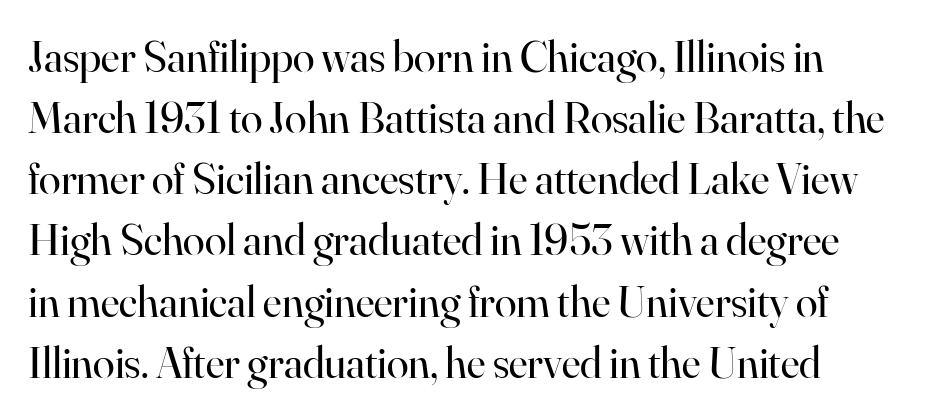
{"serif": "yes", "italic": "no", "bold": "no", "weight": "regular", "width": "normal", "stroke_contrast": "high", "x_height": "small", "monospaced": "no", "underline": "no", "line_spacing": "normal", "line_spacing_ratio": 1.39, "letter_spacing": "normal", "letter_spacing_em": 0.0, "glyph_px": 44}
